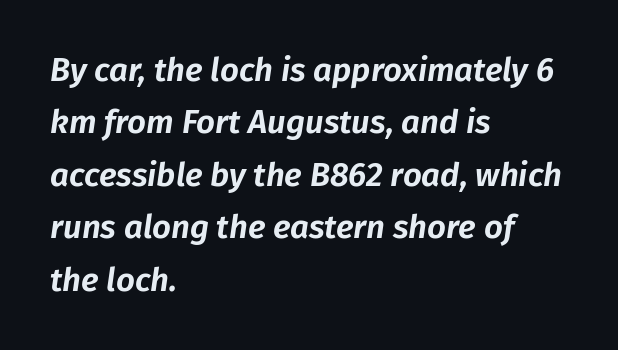
{"italic": "yes", "lean": "right", "slant_degrees": 8, "width": "normal", "stroke_contrast": "low", "x_height": "medium", "monospaced": "no", "underline": "no", "align": "left", "line_spacing": "normal", "line_spacing_ratio": 1.59, "letter_spacing": "normal", "letter_spacing_em": 0.0, "glyph_px": 33}
